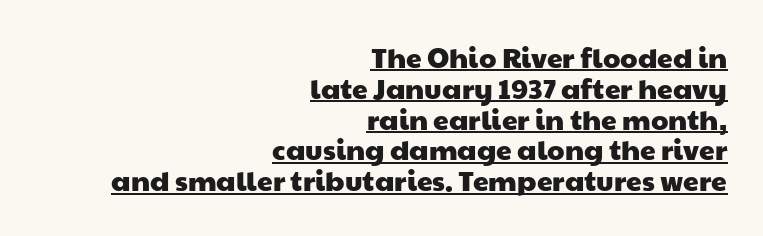
Q: Is the typeface a serif or a sans-serif typeface? A: Sans-serif.
Q: Is the text underlined? A: Yes.
Q: How is the paragraph aligned? A: Right-aligned.
Q: Is the spacing between letters normal or unusually wide? A: Normal.
Q: Is the spacing between lines tight, normal or loose? A: Tight.
Q: Width (condensed, normal, or wide)? A: Wide.
Q: Stroke contrast? A: Low.
Q: x-height? A: Medium.
Q: Monospaced? A: No.
